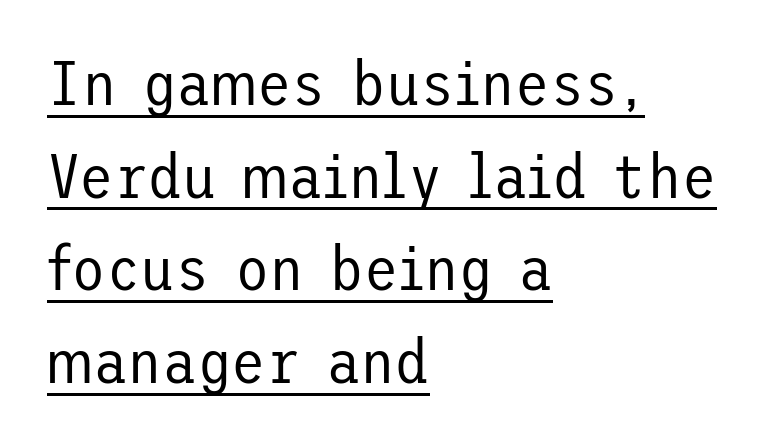
{"serif": "no", "italic": "no", "bold": "no", "weight": "regular", "width": "normal", "stroke_contrast": "low", "x_height": "medium", "underline": "yes", "align": "left", "line_spacing": "normal", "line_spacing_ratio": 1.47, "letter_spacing": "normal", "letter_spacing_em": 0.0, "glyph_px": 63}
